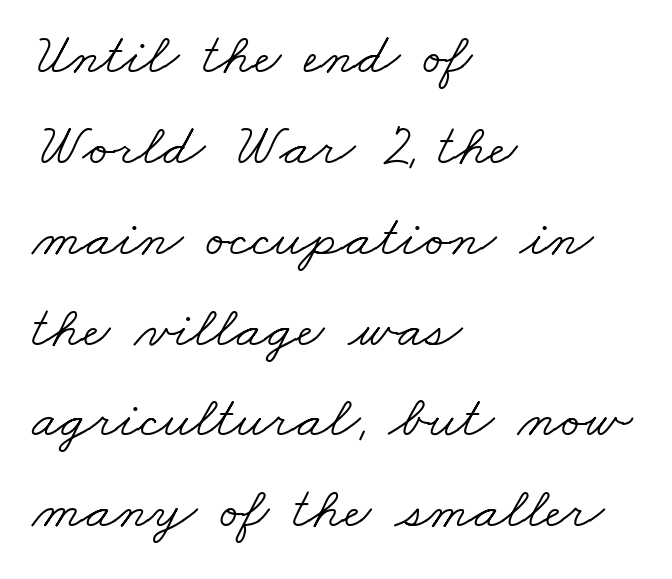
Short and long lines alike share a common starting point at left. A typesetter would call this leading conventional body-copy spacing. Spacing verdict: proportional, widths tailored to each character. Descender tails drop into unmarked territory. This sample uses plain, unmodified letter spacing.
